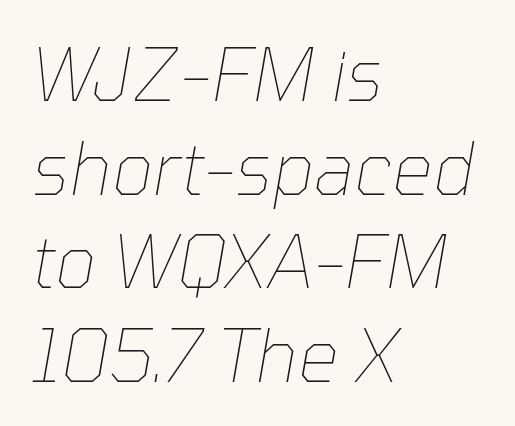
Q: Is the text bold? A: No.
Q: Is the text italic (slanted)? A: Yes, it leans right by about 10 degrees.
Q: Is the text underlined? A: No.
Q: How is the paragraph aligned? A: Left-aligned.
Q: Is the spacing between letters normal or unusually wide? A: Normal.
Q: Is the spacing between lines tight, normal or loose? A: Normal.
Q: Width (condensed, normal, or wide)? A: Normal.
Q: Stroke contrast? A: Low.
Q: x-height? A: Medium.
Q: Monospaced? A: No.
